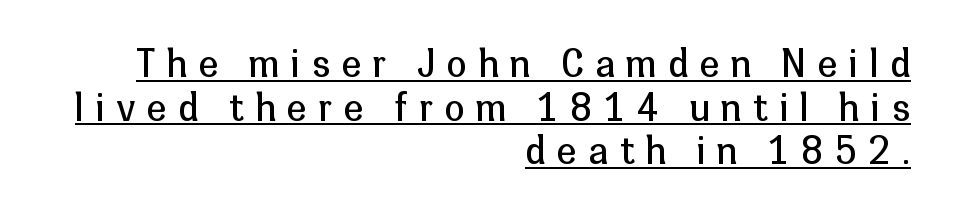
Q: Is the text bold? A: No.
Q: Is the text italic (slanted)? A: No, it is upright.
Q: Is the typeface a serif or a sans-serif typeface? A: Sans-serif.
Q: Is the text underlined? A: Yes.
Q: How is the paragraph aligned? A: Right-aligned.
Q: Is the spacing between letters normal or unusually wide? A: Unusually wide.
Q: Width (condensed, normal, or wide)? A: Normal.
Q: Stroke contrast? A: Low.
Q: x-height? A: Medium.
Q: Monospaced? A: No.
